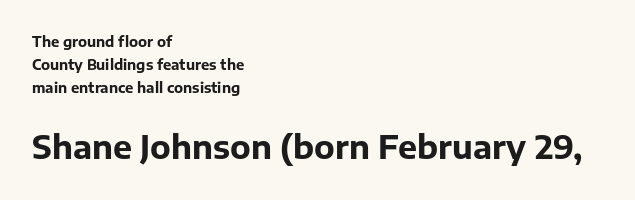
The line-height multiplier appears to be the usual default. Observe the absence of serifs on each vertical stroke in this sample. In terms of letterspacing, this is plain default setting. Pretty heavy lettering here — definitely bold. Left-aligned paragraph, ragged on the right. Any mark beneath the type? The region is blank.
